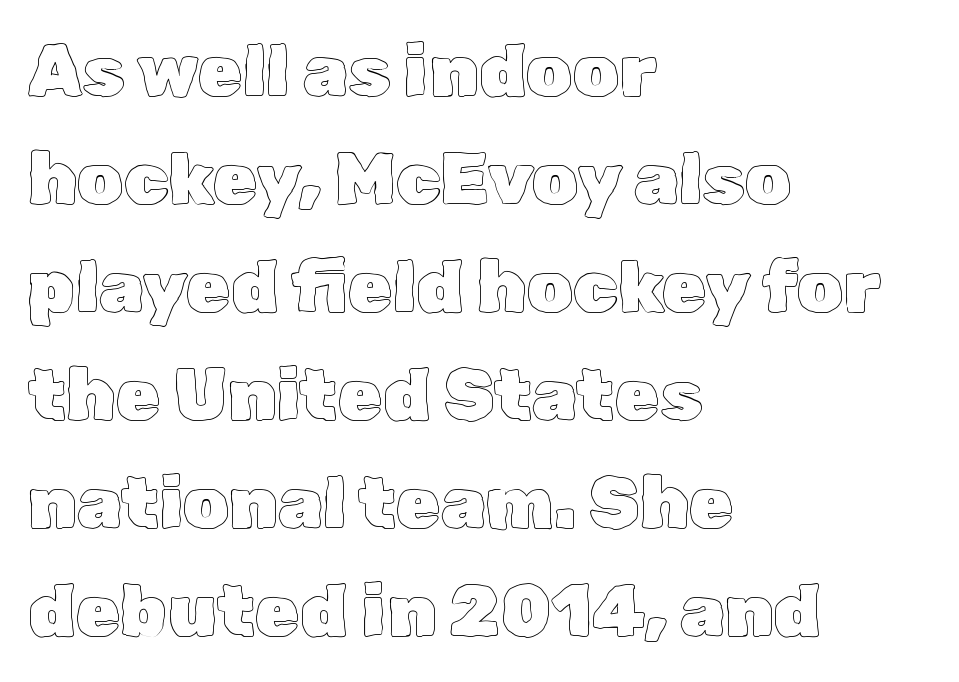
{"italic": "no", "width": "normal", "x_height": "medium", "monospaced": "no", "underline": "no", "align": "left", "line_spacing": "normal", "line_spacing_ratio": 1.5, "letter_spacing": "normal", "letter_spacing_em": 0.0, "glyph_px": 72}
